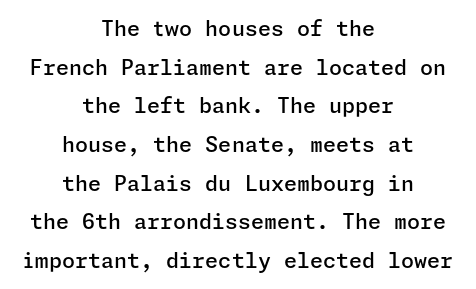
Q: Is the text bold? A: Semi-bold.
Q: Is the text italic (slanted)? A: No, it is upright.
Q: Is the text underlined? A: No.
Q: How is the paragraph aligned? A: Centered.
Q: Is the spacing between letters normal or unusually wide? A: Normal.
